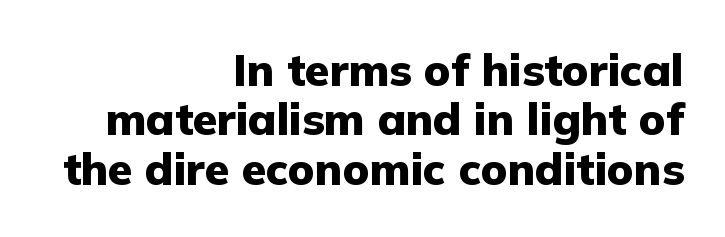
Q: Is the text bold? A: Yes.
Q: Is the text italic (slanted)? A: No, it is upright.
Q: Is the typeface a serif or a sans-serif typeface? A: Sans-serif.
Q: Is the text underlined? A: No.
Q: How is the paragraph aligned? A: Right-aligned.
Q: Is the spacing between letters normal or unusually wide? A: Normal.
Q: Is the spacing between lines tight, normal or loose? A: Tight.
Q: Width (condensed, normal, or wide)? A: Normal.
Q: Stroke contrast? A: Low.
Q: x-height? A: Medium.
Q: Monospaced? A: No.
